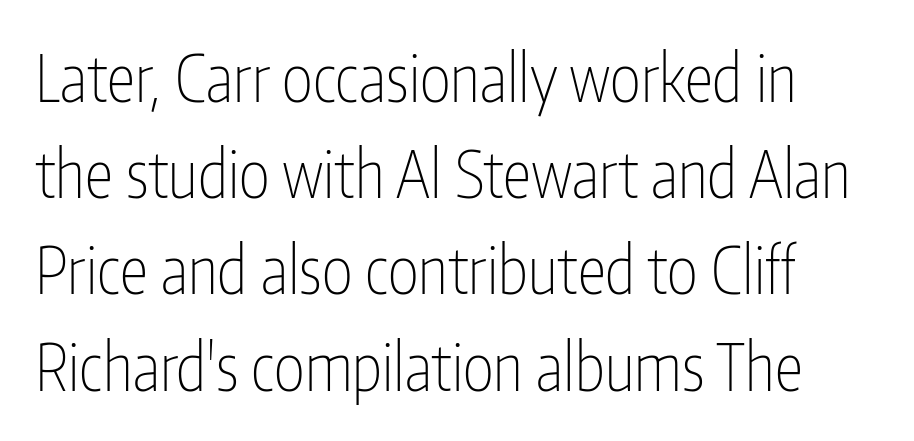
The image shows 65 px thin, condensed sans-serif type, upright; set normal line spacing (1.48x), normal letter spacing, not underlined; low stroke contrast and a medium x-height.
